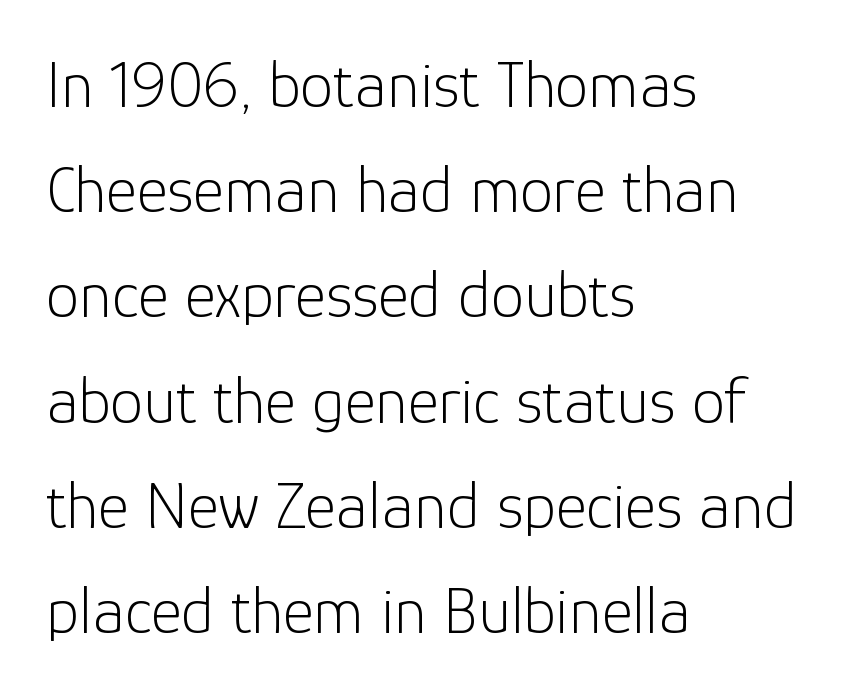
Q: Is the text bold? A: No.
Q: Is the text italic (slanted)? A: No, it is upright.
Q: Is the typeface a serif or a sans-serif typeface? A: Sans-serif.
Q: Is the text underlined? A: No.
Q: How is the paragraph aligned? A: Left-aligned.
Q: Is the spacing between letters normal or unusually wide? A: Normal.
Q: Is the spacing between lines tight, normal or loose? A: Normal.
Q: Width (condensed, normal, or wide)? A: Normal.
Q: Stroke contrast? A: Low.
Q: x-height? A: Medium.
Q: Monospaced? A: No.
